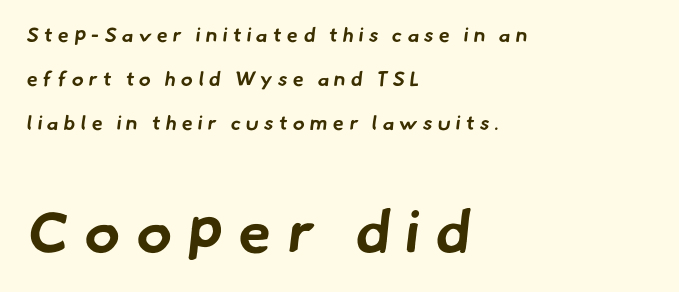
Between one letter and the next there's a generous, obvious gap. The string is rendered with underlining switched off. Classification — sans serif. Visually the block forms a straight wall on the left and a jagged coastline on the right.
